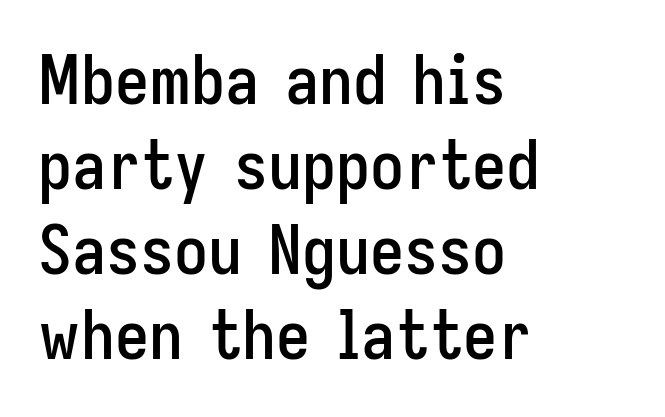
{"serif": "no", "italic": "no", "width": "condensed", "stroke_contrast": "low", "x_height": "medium", "monospaced": "no", "underline": "no", "align": "left", "line_spacing": "normal", "line_spacing_ratio": 1.25, "letter_spacing": "normal", "letter_spacing_em": 0.0, "glyph_px": 68}
